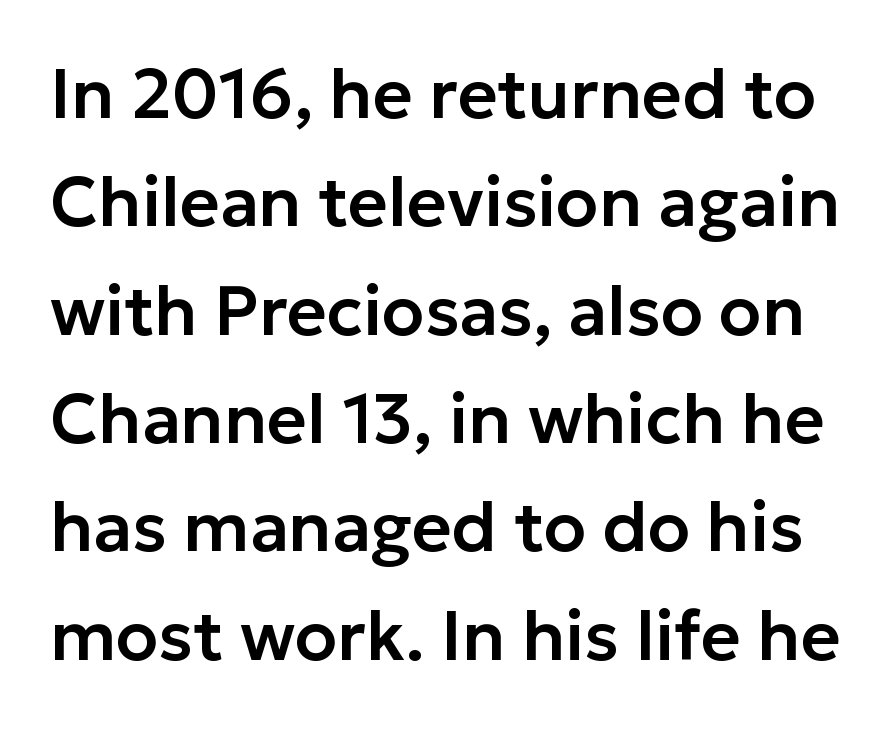
Any mark beneath the type? The region is blank. Regarding serifs, this sample does without them. Character widths vary here, with narrow letters taking less room than wide ones. The gaps between neighbouring characters are ordinary and unremarkable. Rendered with straight, roman letterforms. Successive baselines arrive at the customary interval.
